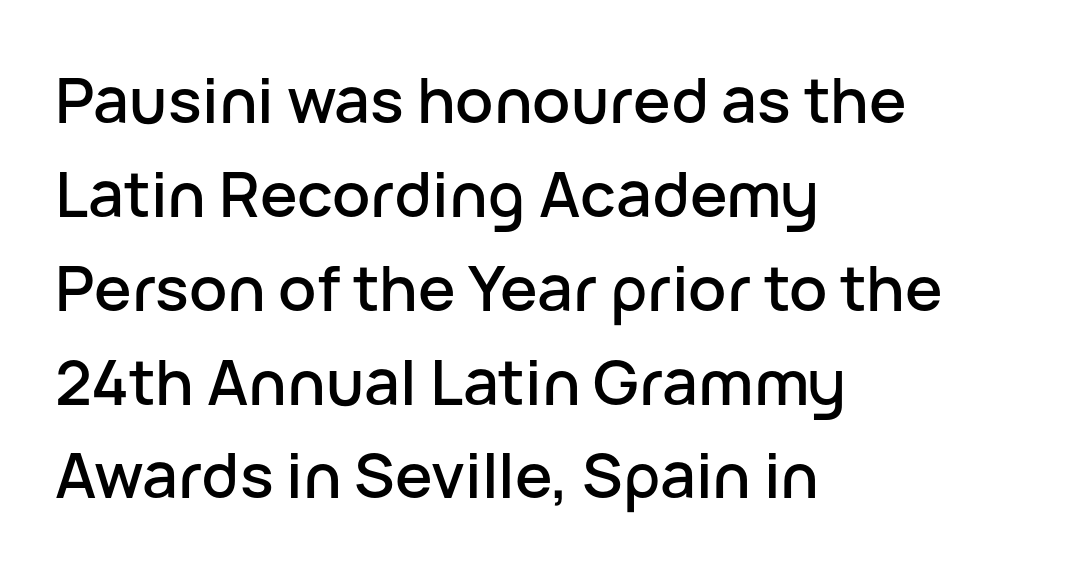
The image shows 63 px sans-serif type, upright; set left-aligned, normal line spacing (1.49x), normal letter spacing, not underlined; low stroke contrast and a medium x-height.
